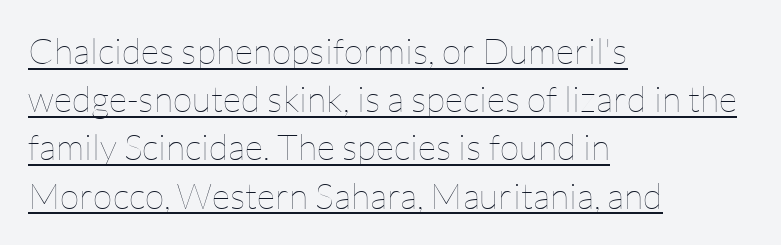
The image shows 36 px thin type, upright; set left-aligned, normal line spacing (1.34x), normal letter spacing, underlined; low stroke contrast and a medium x-height.
